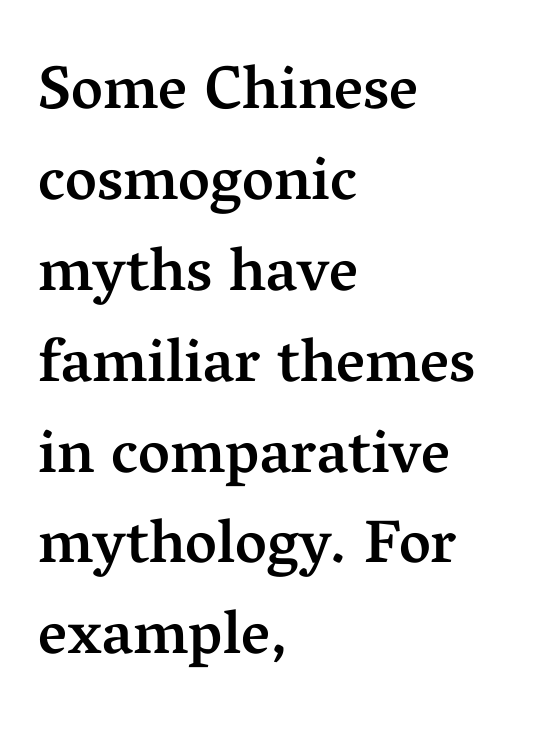
{"serif": "yes", "italic": "no", "bold": "semi", "weight": "semibold", "width": "normal", "stroke_contrast": "medium", "x_height": "medium", "monospaced": "no", "underline": "no", "align": "left", "line_spacing": "normal", "line_spacing_ratio": 1.49, "letter_spacing": "normal", "letter_spacing_em": 0.0, "glyph_px": 61}
